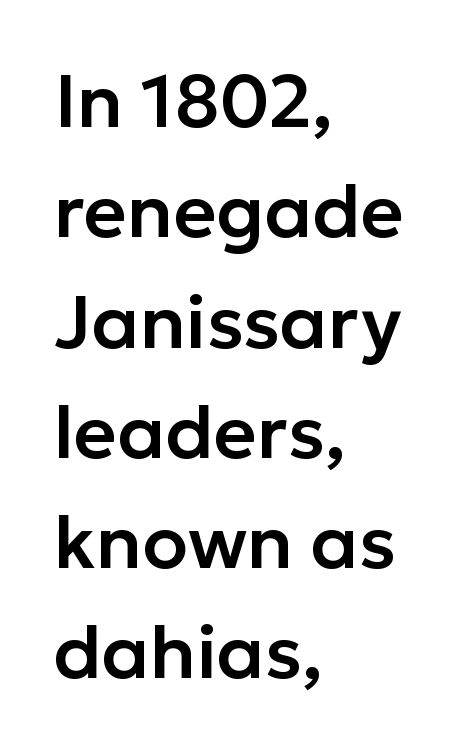
The image shows 74 px sans-serif type, upright; set left-aligned, normal line spacing (1.49x), normal letter spacing, not underlined; low stroke contrast and a medium x-height.
